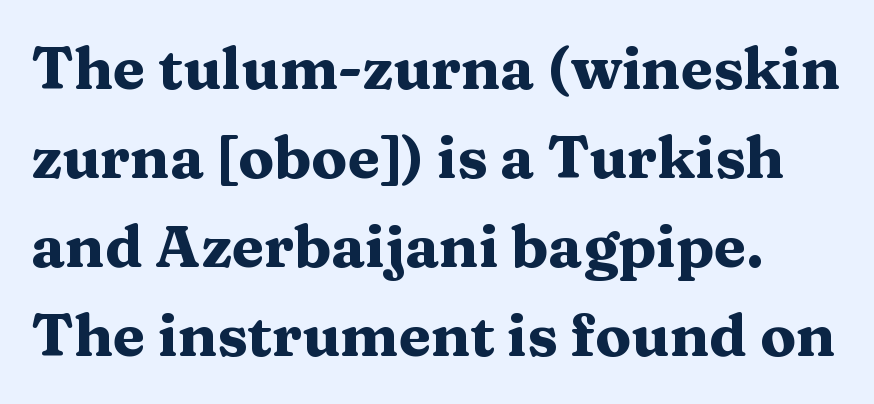
Q: Is the text bold? A: Yes.
Q: Is the text italic (slanted)? A: No, it is upright.
Q: Is the typeface a serif or a sans-serif typeface? A: Serif.
Q: Is the text underlined? A: No.
Q: Is the spacing between letters normal or unusually wide? A: Normal.
Q: Is the spacing between lines tight, normal or loose? A: Normal.
Q: Width (condensed, normal, or wide)? A: Wide.
Q: Stroke contrast? A: Medium.
Q: x-height? A: Medium.
Q: Monospaced? A: No.
